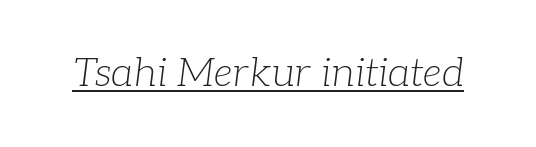
Q: Is the text bold? A: No.
Q: Is the text italic (slanted)? A: Yes, it leans right by about 7 degrees.
Q: Is the typeface a serif or a sans-serif typeface? A: Serif.
Q: Is the text underlined? A: Yes.
Q: Is the spacing between letters normal or unusually wide? A: Normal.
Q: Width (condensed, normal, or wide)? A: Normal.
Q: Stroke contrast? A: Low.
Q: x-height? A: Medium.
Q: Monospaced? A: No.
